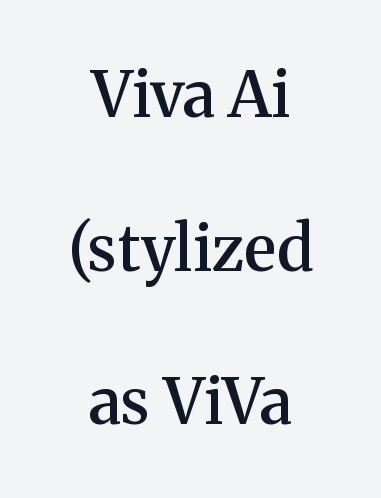
Looks like regular typesetting: each glyph gets only the width it needs. Unmarked baselines from the first word to the last. Moderately thickened strokes mark this as semibold type. Posture: upright roman.
